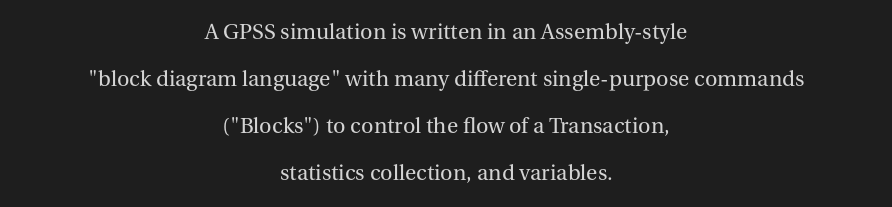
The foot of each line stays bare and open. This is the regular roman posture of the typeface. This sample uses plain, unmodified letter spacing. Caption: multi-line text, centered on the measure.
